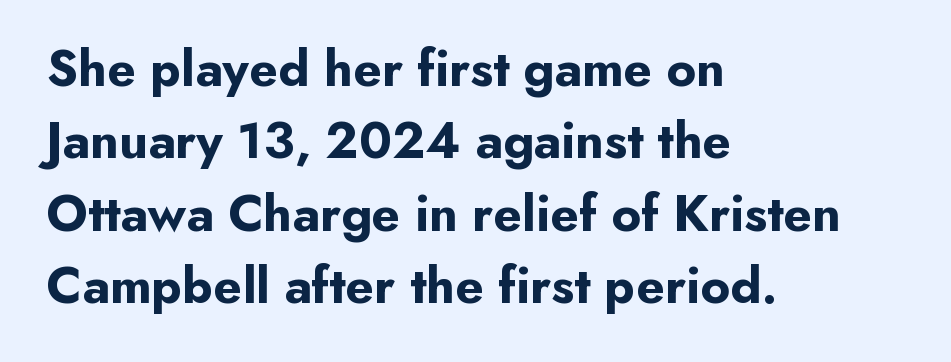
The image shows 52 px bold sans-serif type, upright; set left-aligned, normal line spacing (1.39x), normal letter spacing, not underlined; low stroke contrast and a small x-height.
